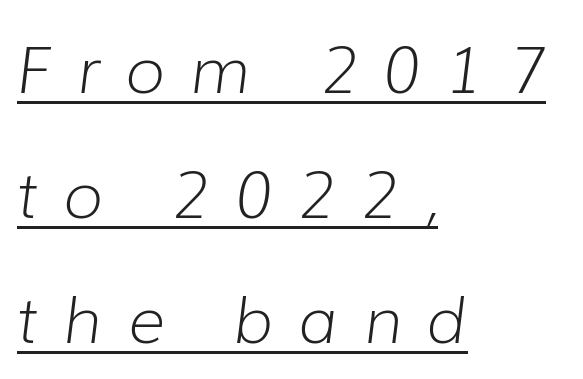
The image shows 64 px light type, italic (leaning right); set left-aligned, loose line spacing (1.95x), unusually wide letter spacing (+0.4 em), underlined; low stroke contrast and a medium x-height.
